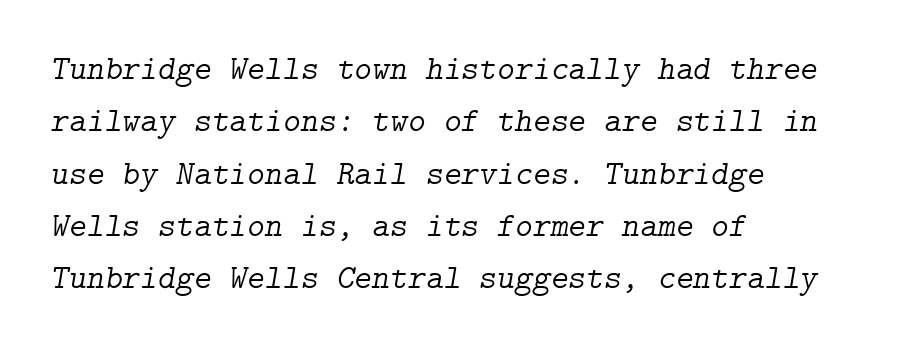
{"serif": "yes", "italic": "yes", "lean": "right", "slant_degrees": 9, "bold": "no", "weight": "light", "width": "normal", "stroke_contrast": "low", "x_height": "medium", "underline": "no", "align": "left", "line_spacing": "normal", "line_spacing_ratio": 1.54, "letter_spacing": "normal", "letter_spacing_em": 0.0, "glyph_px": 34}
